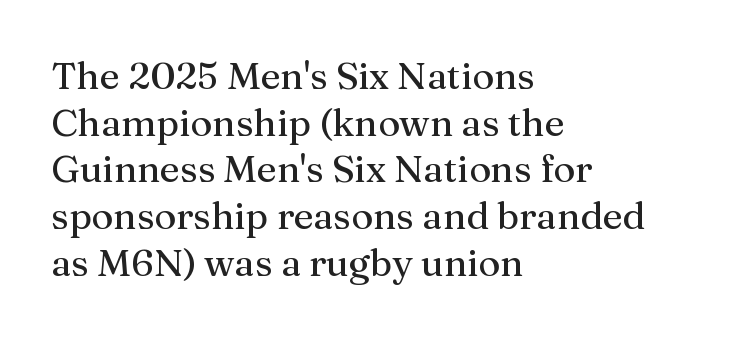
The image shows 38 px regular-weight serif type, upright; set left-aligned, line spacing 1.23x, normal letter spacing, not underlined; medium stroke contrast and a medium x-height.
